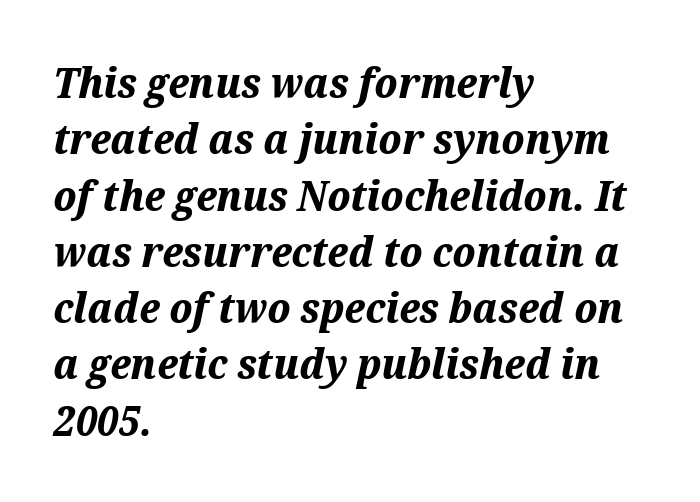
Every row of glyphs begins at an identical x-position on the left. The passage shown is typed in a proportional face where columns would drift. Every character sits at an angle, as italics do. Observe the ordinary spacing: letters are neighbours, not strangers.
